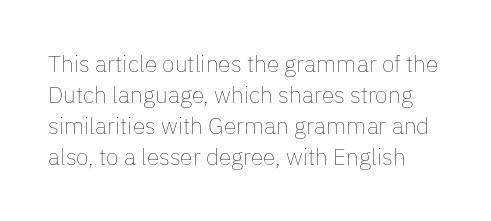
{"italic": "no", "bold": "no", "underline": "no", "line_spacing": "normal", "line_spacing_ratio": 1.35, "letter_spacing": "normal", "letter_spacing_em": 0.0, "glyph_px": 23}
